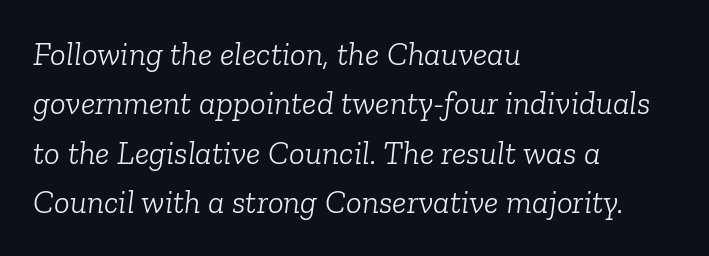
The image shows 33 px light serif type, italic (leaning right); set left-aligned, normal line spacing (1.5x), normal letter spacing, not underlined; low stroke contrast and a medium x-height.
